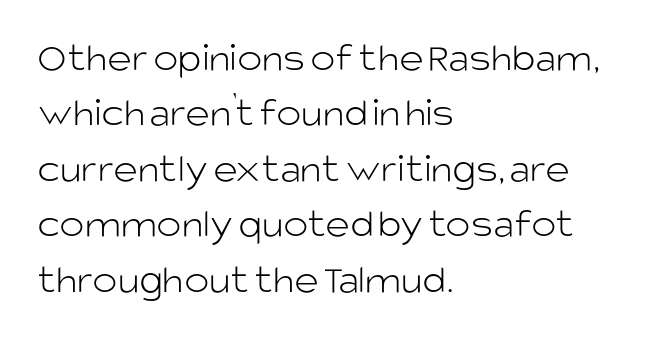
The image shows 42 px light sans-serif type, upright; set left-aligned, normal line spacing (1.32x), normal letter spacing, not underlined; low stroke contrast and a large x-height.
